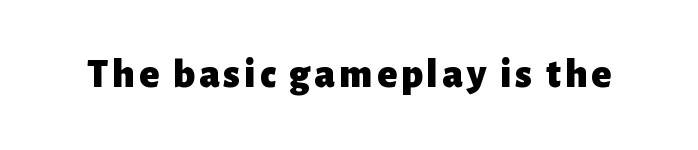
{"serif": "no", "italic": "no", "bold": "yes", "weight": "heavy", "width": "normal", "stroke_contrast": "low", "x_height": "medium", "monospaced": "no", "underline": "no", "glyph_px": 41}
